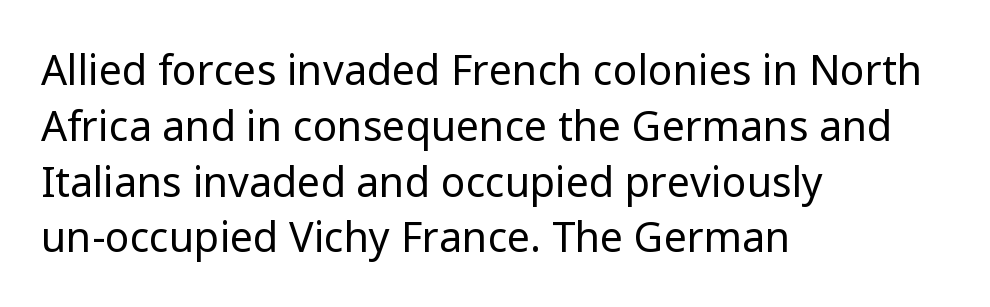
Q: Is the text bold? A: No.
Q: Is the text italic (slanted)? A: No, it is upright.
Q: Is the typeface a serif or a sans-serif typeface? A: Sans-serif.
Q: Is the text underlined? A: No.
Q: How is the paragraph aligned? A: Left-aligned.
Q: Is the spacing between letters normal or unusually wide? A: Normal.
Q: Is the spacing between lines tight, normal or loose? A: Normal.
Q: Width (condensed, normal, or wide)? A: Normal.
Q: Stroke contrast? A: Low.
Q: x-height? A: Medium.
Q: Monospaced? A: No.
